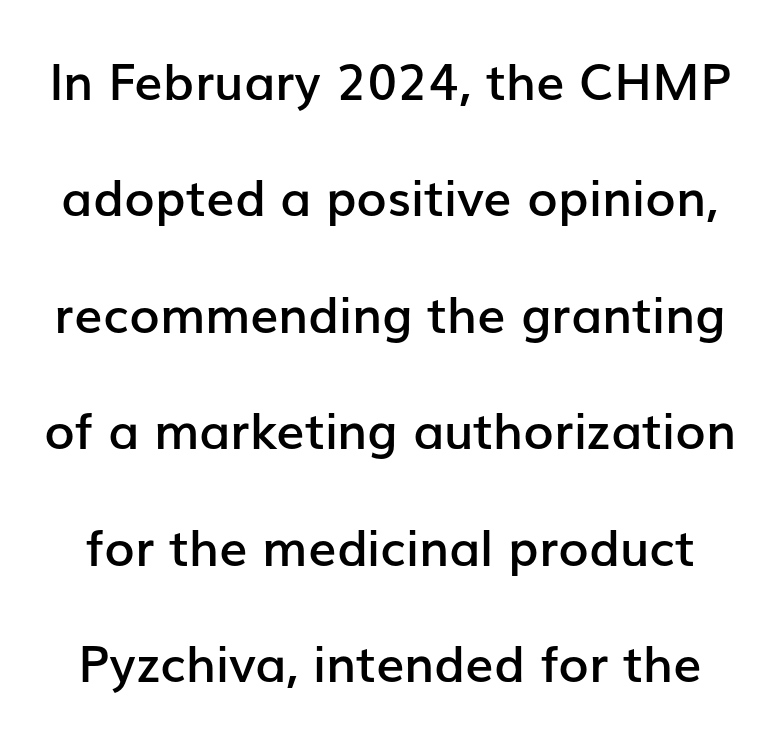
{"serif": "no", "italic": "no", "bold": "semi", "weight": "semibold", "width": "normal", "stroke_contrast": "low", "x_height": "medium", "monospaced": "no", "underline": "no", "line_spacing": "loose", "line_spacing_ratio": 2.33, "letter_spacing": "normal", "letter_spacing_em": 0.0, "glyph_px": 50}
